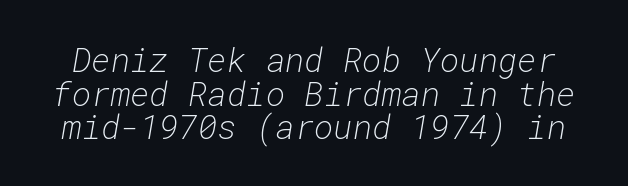
Monospaced: the letters line up in strict vertical columns. Designer's note — italics engaged. Reading down the column, the eye jumps only a short way to each next line. Words float on clear page, feet unadorned.
